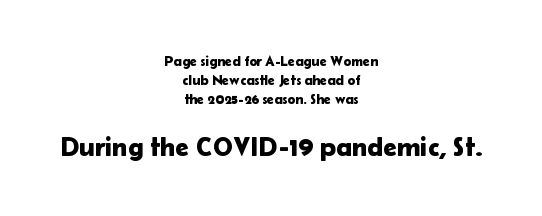
Where is the straight margin? There isn't one; the lines are centered. Descender tails drop into unmarked territory. Here the second block reads like a headline and the first like body copy. A typesetter would call this zero additional tracking. Notice how descenders clear the ascenders below comfortably — that's standard leading. Italic? Not at all — the glyphs are vertical.
